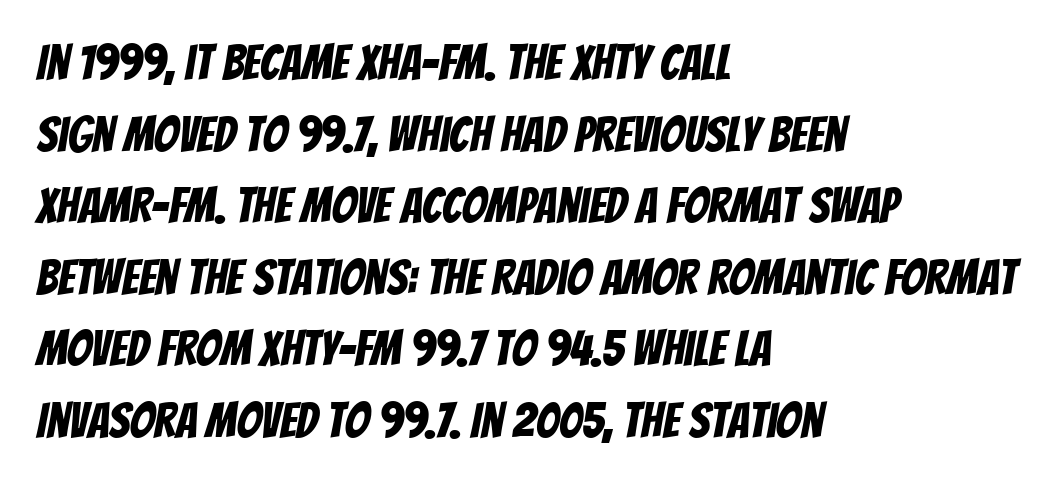
{"serif": "no", "width": "condensed", "stroke_contrast": "low", "x_height": "large", "monospaced": "no", "underline": "no", "align": "left", "line_spacing": "normal", "line_spacing_ratio": 1.46, "letter_spacing": "normal", "letter_spacing_em": 0.0, "glyph_px": 49}
